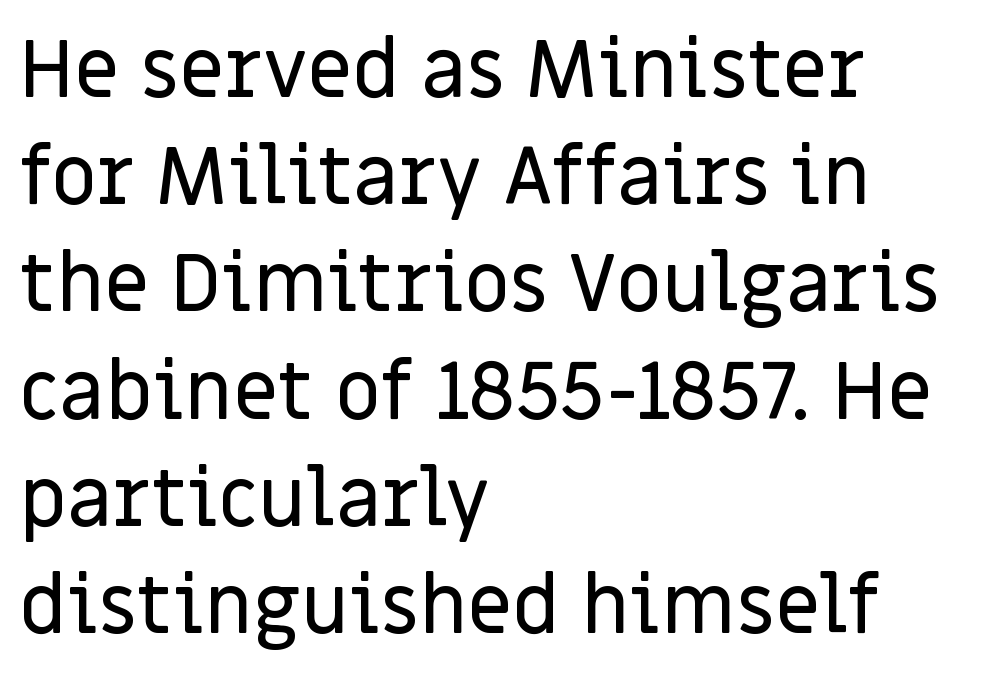
Each letter keeps its own natural width here, so spacing adapts to shape. The lines in this sample share a left origin and differ only in where they stop. Decoration check: the copy has no underline. The letters sit at their default tracking, neither squeezed nor spread. Regarding serifs, this sample does without them.
